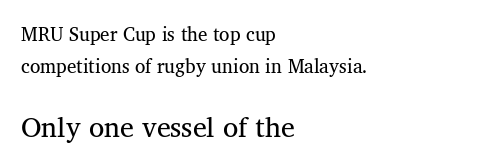
The zone under the glyphs is completely vacant. One-word summary of the alignment: left. The strokes carry an ordinary text weight at most. The passage shown begins with its smaller block and ends with its larger one. Note the varied advance widths — an 'i' is clearly narrower than an 'm'. This rendering employs a face with finishing strokes, i.e., a serif.
